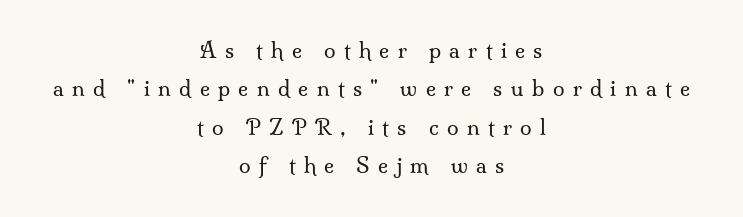
{"italic": "no", "bold": "no", "underline": "no", "align": "center", "line_spacing_ratio": 1.83, "letter_spacing": "wide", "letter_spacing_em": 0.4, "glyph_px": 21}
